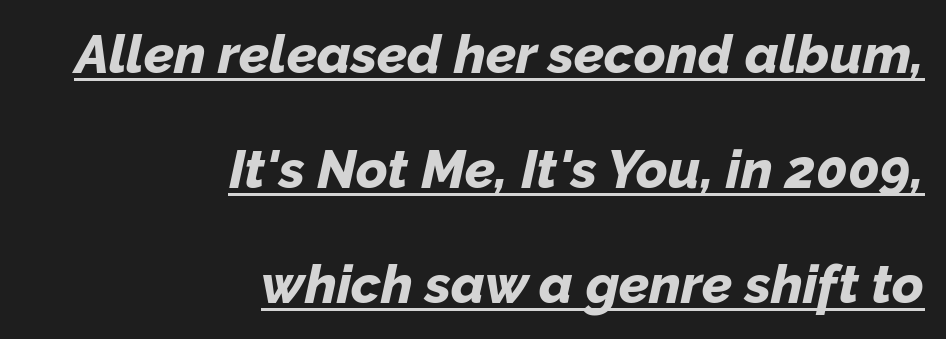
These characters rest on top of a visible drawn line. Every character sits at an angle, as italics do. One-word summary of the alignment: right. Baseline-to-baseline distance is far greater than the letter height. Standard letterfit; no display-style spreading of the glyphs.
